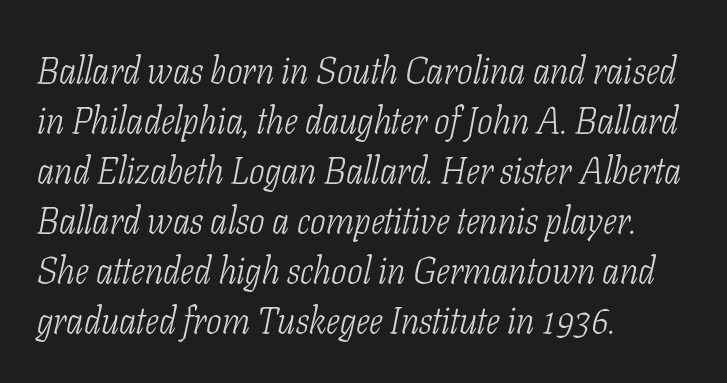
The image shows 37 px light, condensed serif type, italic (leaning right); set left-aligned, normal line spacing (1.35x), normal letter spacing, not underlined; low stroke contrast and a medium x-height.
